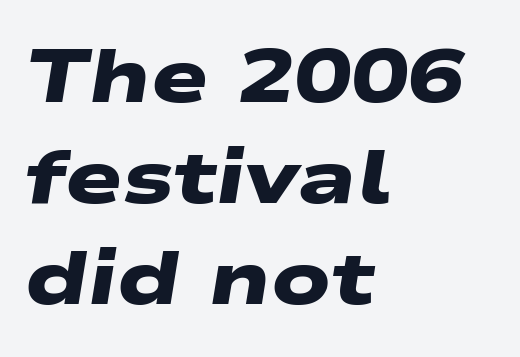
Underlining? Definitely not there. Does the type have serifs? No, each stem ends abruptly. The letterforms sit shoulder to shoulder at normal distance. Each line starts at the same left margin while the right side varies.
